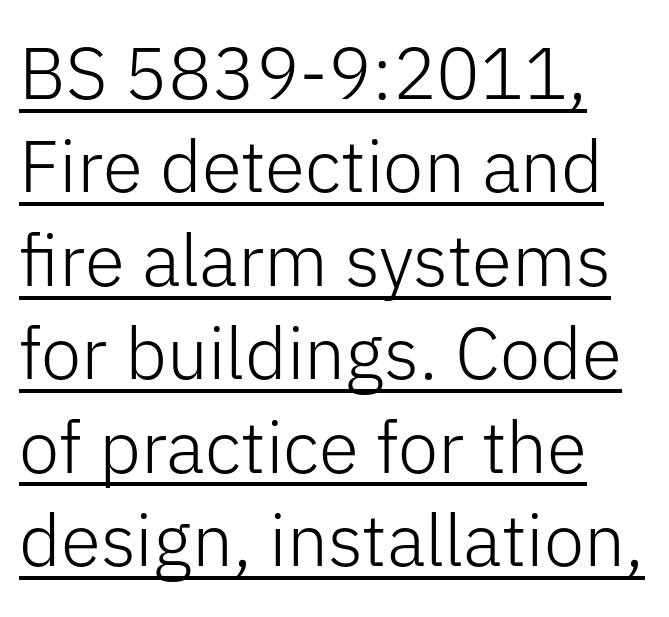
The image shows 73 px light sans-serif type, upright; set left-aligned, normal line spacing (1.28x), normal letter spacing, underlined; low stroke contrast and a medium x-height.
